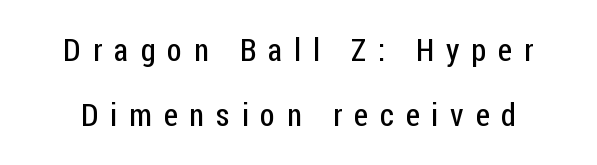
{"serif": "no", "italic": "no", "bold": "no", "weight": "regular", "width": "condensed", "stroke_contrast": "low", "x_height": "medium", "monospaced": "no", "underline": "no", "line_spacing": "loose", "line_spacing_ratio": 2.02, "letter_spacing": "wide", "letter_spacing_em": 0.37, "glyph_px": 32}
